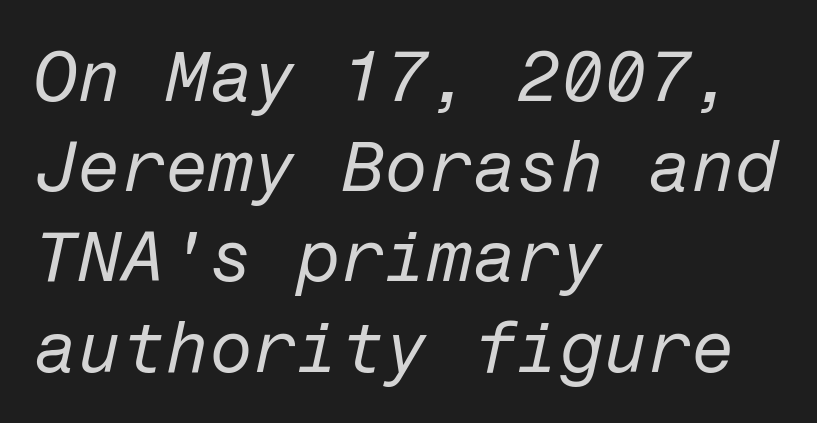
{"italic": "yes", "lean": "right", "slant_degrees": 12, "bold": "no", "weight": "regular", "width": "normal", "stroke_contrast": "low", "x_height": "medium", "underline": "no", "align": "left", "line_spacing": "normal", "line_spacing_ratio": 1.27, "letter_spacing": "normal", "letter_spacing_em": 0.0, "glyph_px": 71}
